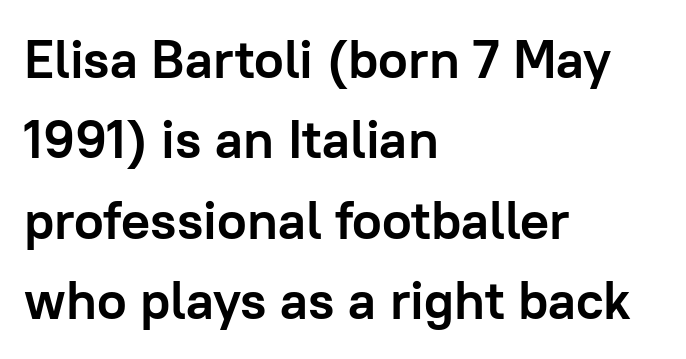
A normal amount of white space separates one row of letters from the next. The space beneath each line is pristine and unruled. You can tell it's not italic because the verticals are truly vertical. Inter-character spacing is left at the font's built-in metrics.
